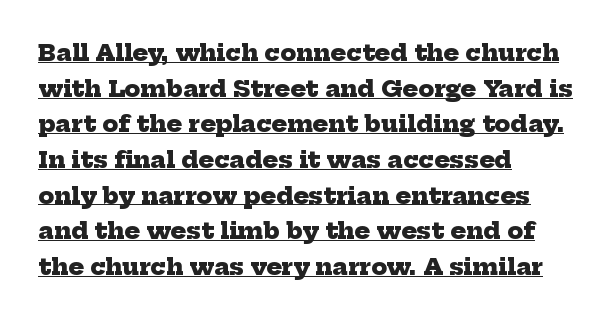
Q: Is the text bold? A: Yes.
Q: Is the text underlined? A: Yes.
Q: How is the paragraph aligned? A: Left-aligned.
Q: Is the spacing between letters normal or unusually wide? A: Normal.
Q: Is the spacing between lines tight, normal or loose? A: Normal.
